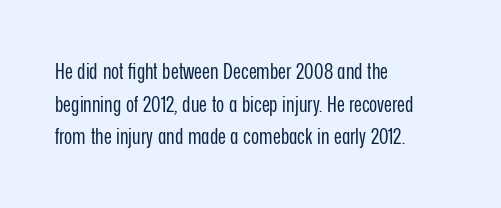
The image shows 22 px text type, upright; set left-aligned, normal line spacing (1.48x), normal letter spacing, not underlined.
